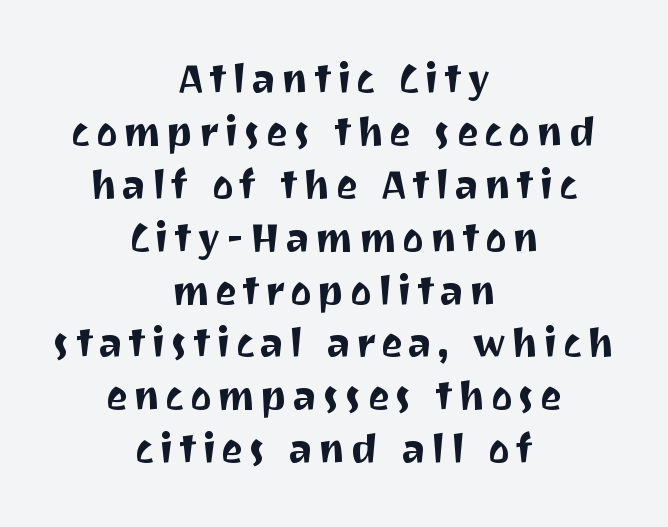
{"serif": "no", "italic": "no", "width": "normal", "stroke_contrast": "medium", "x_height": "medium", "monospaced": "no", "underline": "no", "align": "center", "line_spacing": "normal", "line_spacing_ratio": 1.29, "glyph_px": 41}
